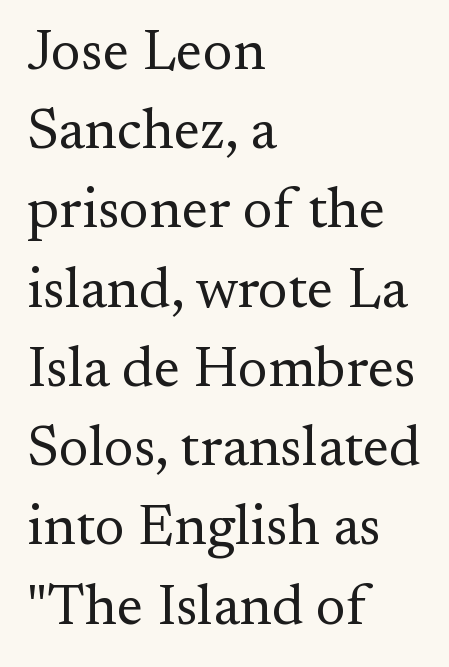
Only glyphs here, with clear space below each row. This sample uses a serif face. Summary of weight: not heavy and not bold. The line-height multiplier appears to be the usual default.
